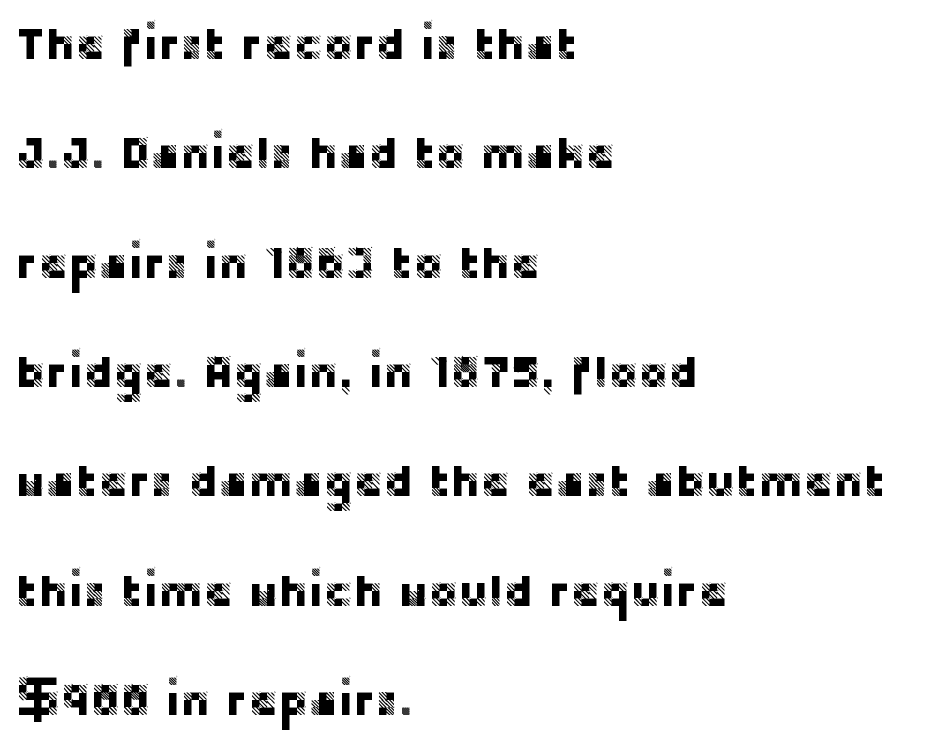
Beneath every word, the page is bare. Horizontal bands of white between lines are thick stripes. The letters sit at their default tracking, neither squeezed nor spread. These lines are rendered in a variable-pitch font. All the whitespace from short lines collects on the right. Every stem runs plumb, perpendicular to the baseline.
